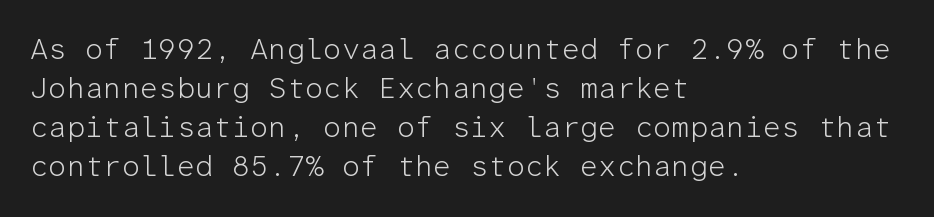
Q: Is the text bold? A: No.
Q: Is the text italic (slanted)? A: No, it is upright.
Q: Is the typeface a serif or a sans-serif typeface? A: Sans-serif.
Q: Is the text underlined? A: No.
Q: How is the paragraph aligned? A: Left-aligned.
Q: Is the spacing between letters normal or unusually wide? A: Normal.
Q: Is the spacing between lines tight, normal or loose? A: Normal.
Q: Width (condensed, normal, or wide)? A: Normal.
Q: Stroke contrast? A: Low.
Q: x-height? A: Medium.
Q: Monospaced? A: Yes.
